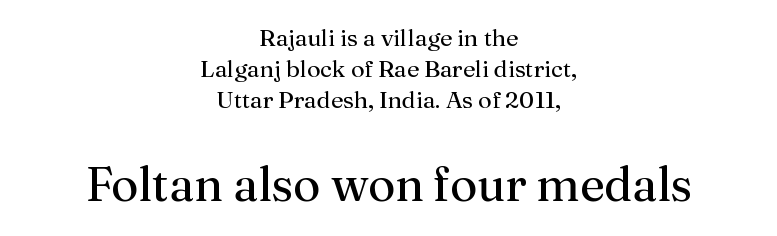
The image shows 48 px regular-weight serif type, upright; set centered, normal line spacing (1.3x), normal letter spacing, not underlined; the second (bottom) block is 2.0x larger; medium stroke contrast and a medium x-height.
